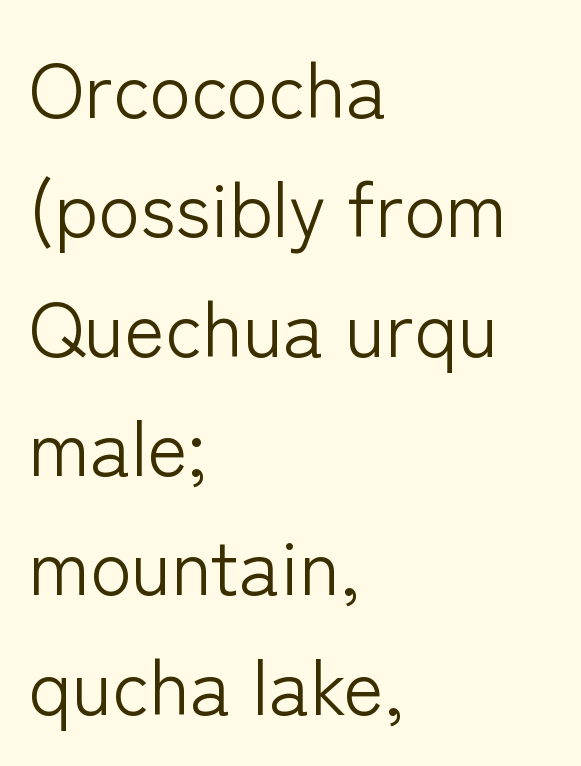
Q: Is the text bold? A: No.
Q: Is the text italic (slanted)? A: No, it is upright.
Q: Is the typeface a serif or a sans-serif typeface? A: Sans-serif.
Q: Is the text underlined? A: No.
Q: How is the paragraph aligned? A: Left-aligned.
Q: Is the spacing between letters normal or unusually wide? A: Normal.
Q: Is the spacing between lines tight, normal or loose? A: Normal.
Q: Width (condensed, normal, or wide)? A: Normal.
Q: Stroke contrast? A: Low.
Q: x-height? A: Medium.
Q: Monospaced? A: No.
